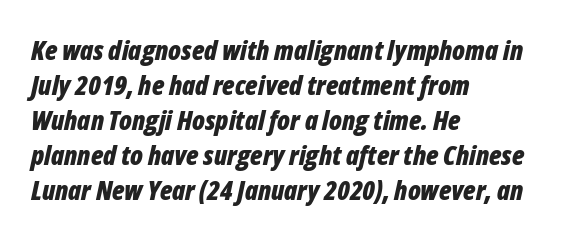
The image shows 27 px bold type, italic (leaning right); set left-aligned, normal line spacing (1.3x), normal letter spacing, not underlined.
